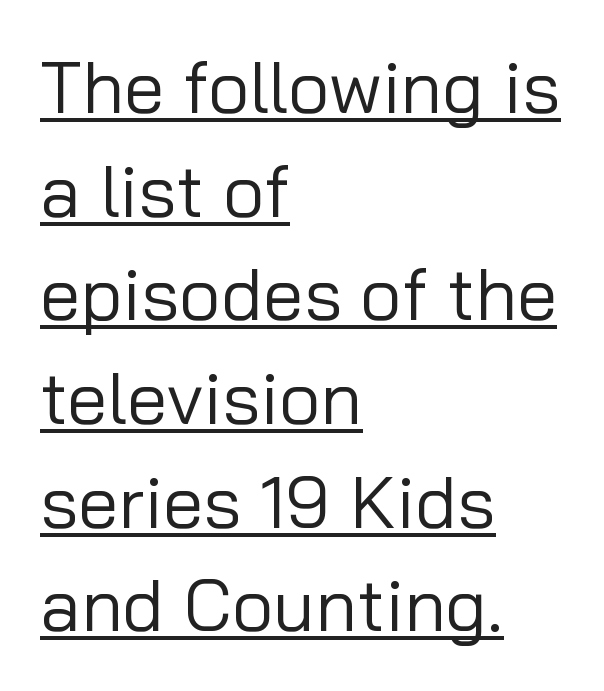
Compared with typical paragraphs, the rows here are spaced about the same. Are there feet on the stems? There aren't — it's a sans. Here the glyphs are tracked normally, forming tight word shapes. One-word summary of the alignment: left.
